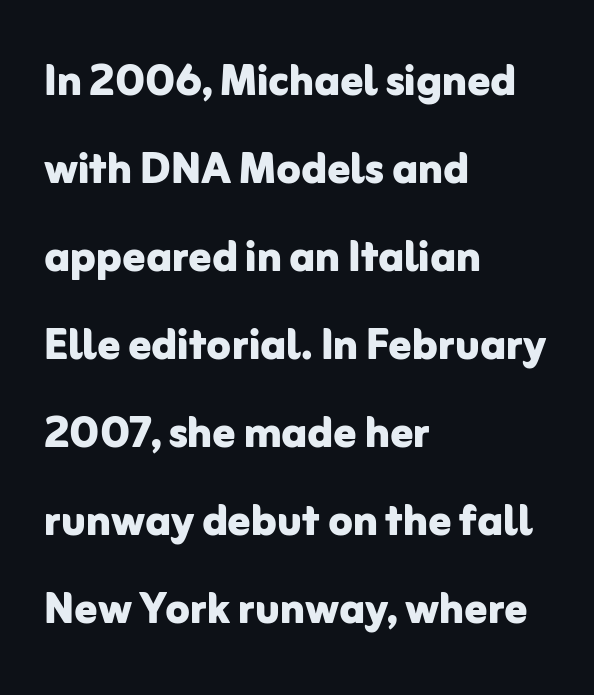
{"serif": "no", "italic": "no", "bold": "yes", "weight": "bold", "width": "normal", "stroke_contrast": "low", "x_height": "medium", "monospaced": "no", "underline": "no", "align": "left", "line_spacing": "normal", "line_spacing_ratio": 1.57, "letter_spacing": "normal", "letter_spacing_em": 0.0, "glyph_px": 56}
